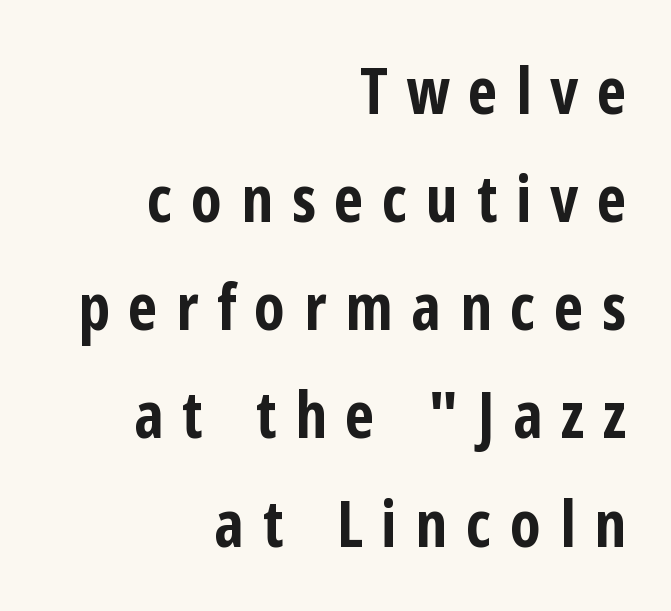
This sample uses expanded letter spacing, leaving extra air between glyphs. Here the designer chose a conventional face with non-uniform glyph widths. Weight: bold. Plain, unruled lines of type.
